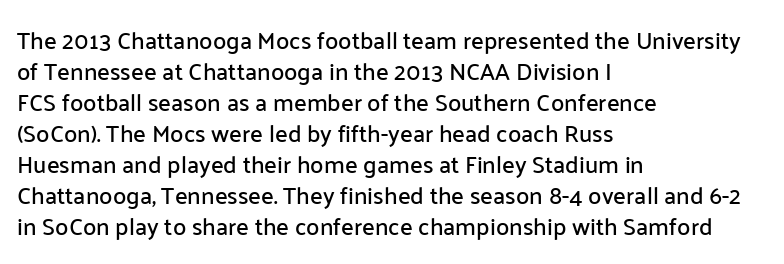
The image shows 24 px text type, upright; set left-aligned, normal line spacing (1.29x), normal letter spacing, not underlined.
